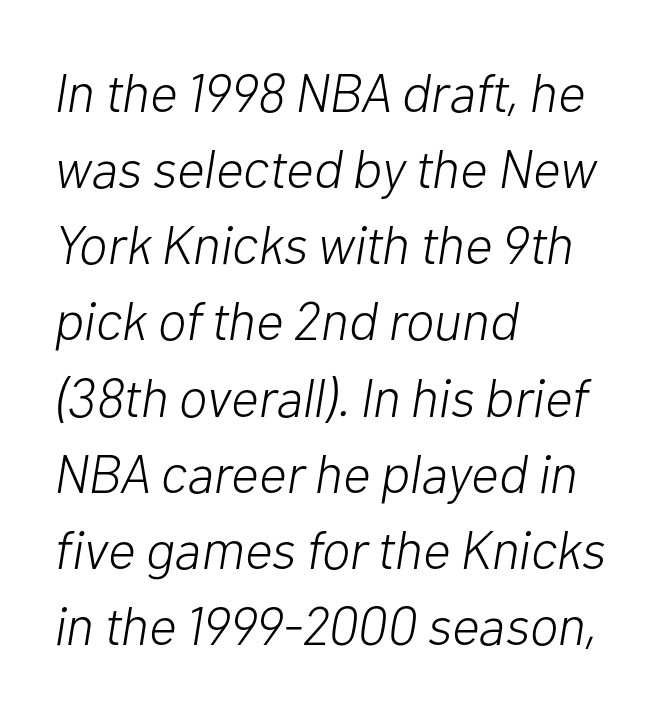
Q: Is the text bold? A: No.
Q: Is the text italic (slanted)? A: Yes, it leans right by about 10 degrees.
Q: Is the text underlined? A: No.
Q: How is the paragraph aligned? A: Left-aligned.
Q: Is the spacing between letters normal or unusually wide? A: Normal.
Q: Is the spacing between lines tight, normal or loose? A: Normal.
Q: Width (condensed, normal, or wide)? A: Normal.
Q: Stroke contrast? A: Low.
Q: x-height? A: Medium.
Q: Monospaced? A: No.
